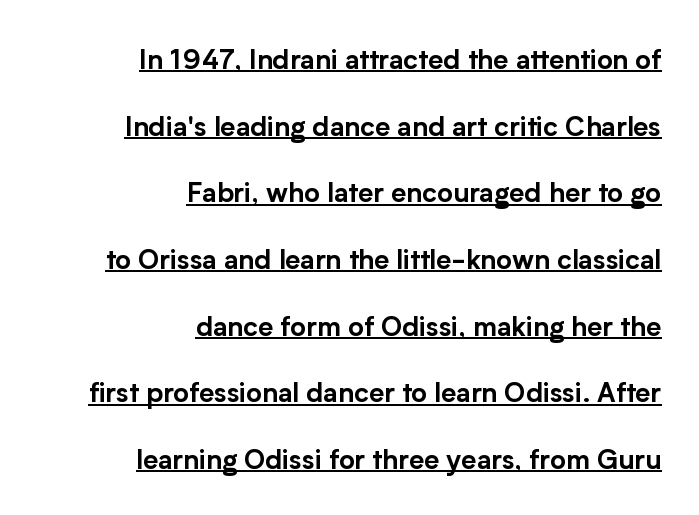
The image shows 27 px text type, upright; set right-aligned, loose line spacing (2.47x), normal letter spacing, underlined.
